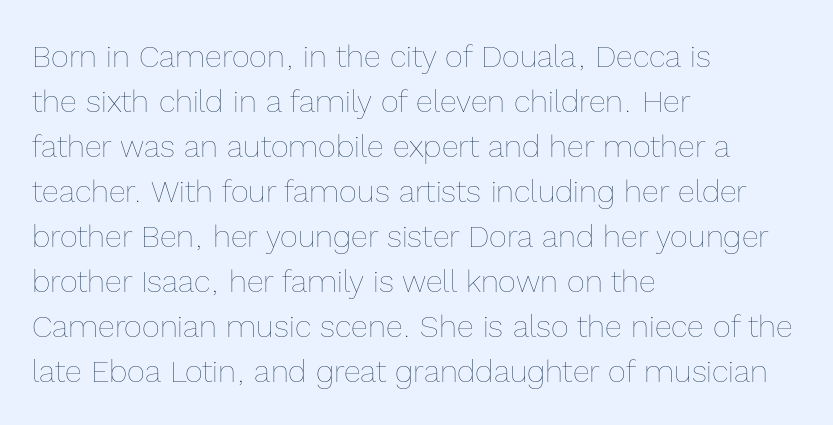
Q: Is the text bold? A: No.
Q: Is the text italic (slanted)? A: No, it is upright.
Q: Is the text underlined? A: No.
Q: How is the paragraph aligned? A: Left-aligned.
Q: Is the spacing between letters normal or unusually wide? A: Normal.
Q: Is the spacing between lines tight, normal or loose? A: Normal.
Q: Width (condensed, normal, or wide)? A: Normal.
Q: x-height? A: Medium.
Q: Monospaced? A: No.
